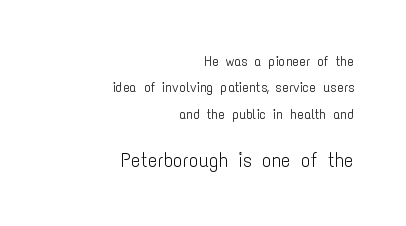
{"italic": "no", "bold": "no", "underline": "no", "align": "right", "line_spacing_ratio": 1.89, "letter_spacing": "normal", "letter_spacing_em": 0.0, "larger_block": "second", "size_ratio": 1.43, "glyph_px": 20}
